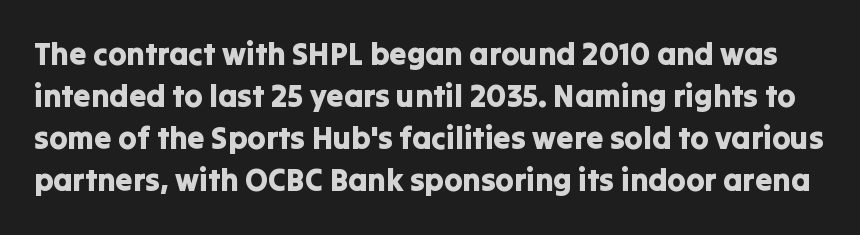
Q: Is the text italic (slanted)? A: No, it is upright.
Q: Is the typeface a serif or a sans-serif typeface? A: Sans-serif.
Q: Is the text underlined? A: No.
Q: Is the spacing between letters normal or unusually wide? A: Normal.
Q: Is the spacing between lines tight, normal or loose? A: Normal.
Q: Width (condensed, normal, or wide)? A: Normal.
Q: Stroke contrast? A: Low.
Q: x-height? A: Medium.
Q: Monospaced? A: No.
